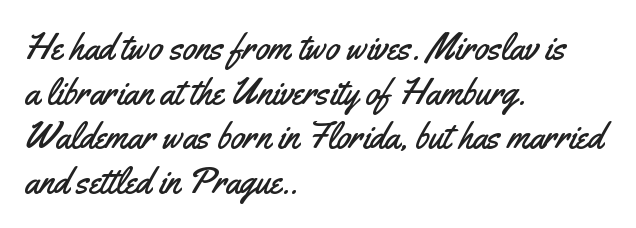
Q: Is the text italic (slanted)? A: Yes.
Q: Is the typeface a serif or a sans-serif typeface? A: Sans-serif.
Q: Is the text underlined? A: No.
Q: How is the paragraph aligned? A: Left-aligned.
Q: Is the spacing between letters normal or unusually wide? A: Normal.
Q: Width (condensed, normal, or wide)? A: Condensed.
Q: Stroke contrast? A: Medium.
Q: x-height? A: Small.
Q: Monospaced? A: No.
